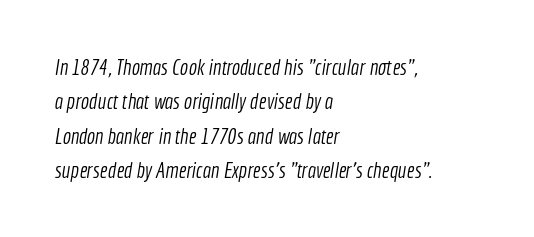
{"bold": "no", "underline": "no", "align": "left", "line_spacing": "normal", "line_spacing_ratio": 1.56, "letter_spacing": "normal", "letter_spacing_em": 0.0, "glyph_px": 22}
